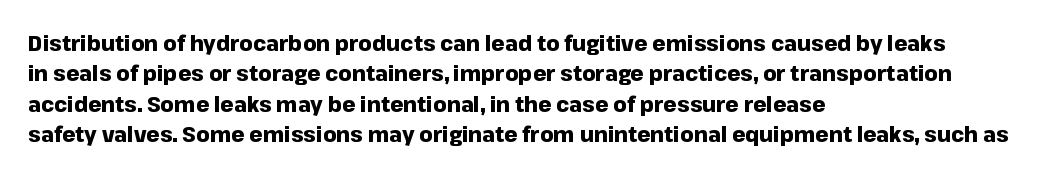
Q: Is the text bold? A: Yes.
Q: Is the text italic (slanted)? A: No, it is upright.
Q: Is the text underlined? A: No.
Q: How is the paragraph aligned? A: Left-aligned.
Q: Is the spacing between letters normal or unusually wide? A: Normal.
Q: Is the spacing between lines tight, normal or loose? A: Normal.
